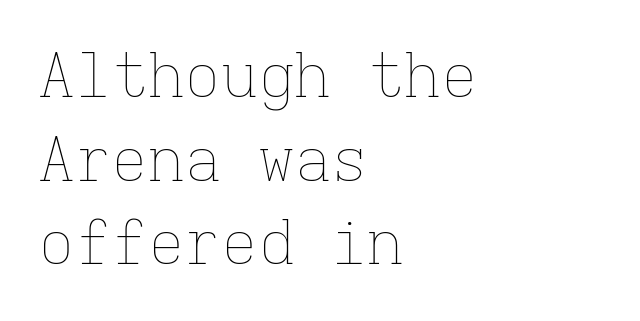
The foot of each line stays bare and open. Every character here occupies the same horizontal width, giving the sample a typewriter-like rhythm. Stem width sits at or under what a default text font uses. The lettering holds an erect, upright posture throughout.
